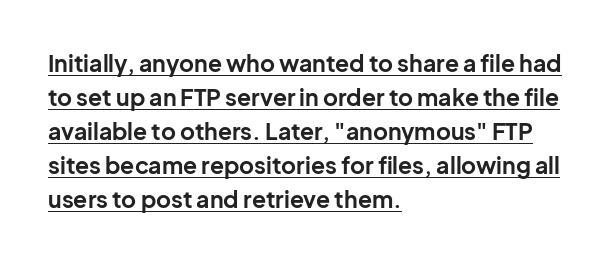
The image shows 23 px bold type, upright; set left-aligned, normal line spacing (1.48x), normal letter spacing, underlined.
